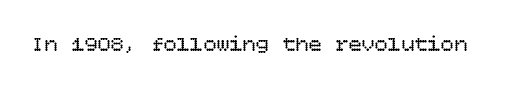
{"italic": "no", "bold": "no", "underline": "no", "letter_spacing": "normal", "letter_spacing_em": 0.0, "glyph_px": 22}
